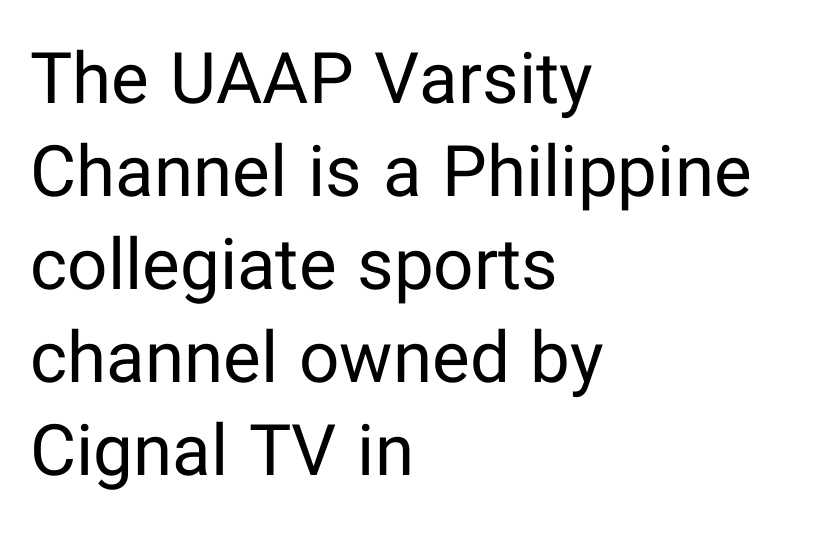
Stroke thickness stays within the range of a standard reading face or lighter. Where is the straight margin? On the left. Does the type have serifs? No, each stem ends abruptly. In terms of leading, this rendering sits right in the middle.
